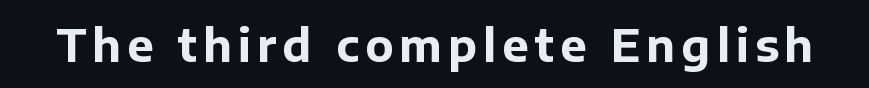
Q: Is the text bold? A: Yes.
Q: Is the text italic (slanted)? A: No, it is upright.
Q: Is the typeface a serif or a sans-serif typeface? A: Sans-serif.
Q: Is the text underlined? A: No.
Q: Width (condensed, normal, or wide)? A: Normal.
Q: Stroke contrast? A: Low.
Q: x-height? A: Medium.
Q: Monospaced? A: No.
